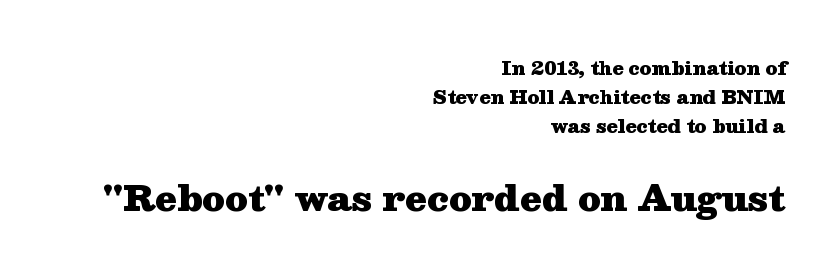
Q: Is the text bold? A: Yes.
Q: Is the text italic (slanted)? A: No, it is upright.
Q: Is the typeface a serif or a sans-serif typeface? A: Serif.
Q: Is the text underlined? A: No.
Q: How is the paragraph aligned? A: Right-aligned.
Q: Is the spacing between letters normal or unusually wide? A: Normal.
Q: Is the spacing between lines tight, normal or loose? A: Normal.
Q: Which block of text is set in a larger size, the first (top) or the second (bottom)? A: The second (bottom) one.
Q: Width (condensed, normal, or wide)? A: Wide.
Q: Stroke contrast? A: Medium.
Q: x-height? A: Medium.
Q: Monospaced? A: No.
